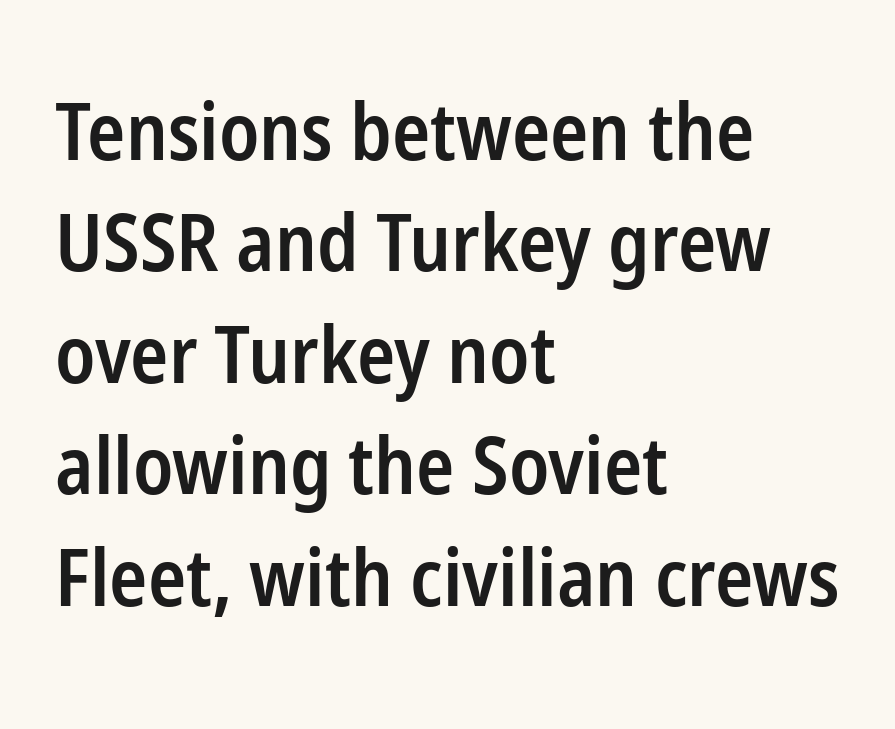
Q: Is the text bold? A: Semi-bold.
Q: Is the text italic (slanted)? A: No, it is upright.
Q: Is the typeface a serif or a sans-serif typeface? A: Sans-serif.
Q: Is the text underlined? A: No.
Q: How is the paragraph aligned? A: Left-aligned.
Q: Is the spacing between letters normal or unusually wide? A: Normal.
Q: Is the spacing between lines tight, normal or loose? A: Normal.
Q: Width (condensed, normal, or wide)? A: Condensed.
Q: Stroke contrast? A: Low.
Q: x-height? A: Medium.
Q: Monospaced? A: No.
